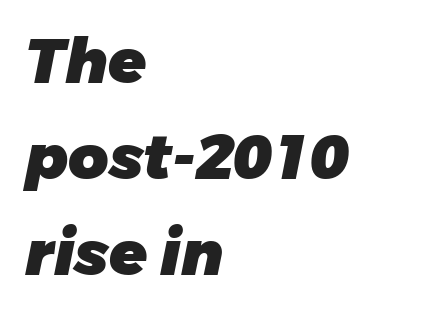
Q: Is the text bold? A: Yes.
Q: Is the typeface a serif or a sans-serif typeface? A: Sans-serif.
Q: Is the text underlined? A: No.
Q: How is the paragraph aligned? A: Left-aligned.
Q: Is the spacing between letters normal or unusually wide? A: Normal.
Q: Is the spacing between lines tight, normal or loose? A: Normal.
Q: Width (condensed, normal, or wide)? A: Normal.
Q: Stroke contrast? A: Low.
Q: x-height? A: Large.
Q: Monospaced? A: No.
